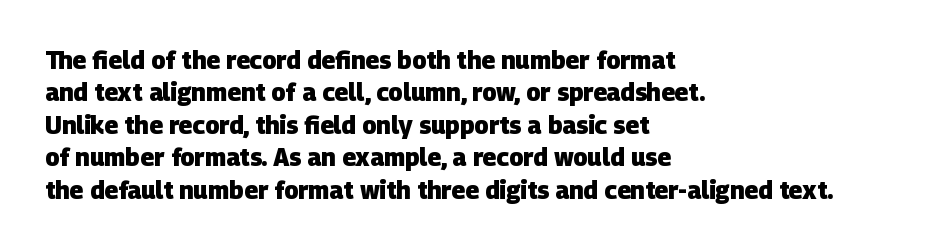
{"bold": "yes", "underline": "no", "align": "left", "line_spacing": "normal", "line_spacing_ratio": 1.35, "letter_spacing": "normal", "letter_spacing_em": 0.0, "glyph_px": 24}
